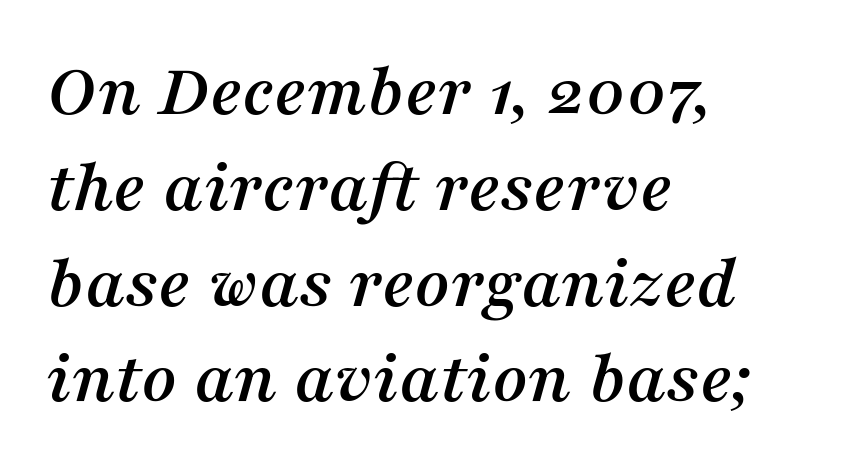
The image shows 76 px serif type, italic (leaning right); set left-aligned, normal line spacing (1.26x), normal letter spacing, not underlined; medium stroke contrast and a medium x-height.
